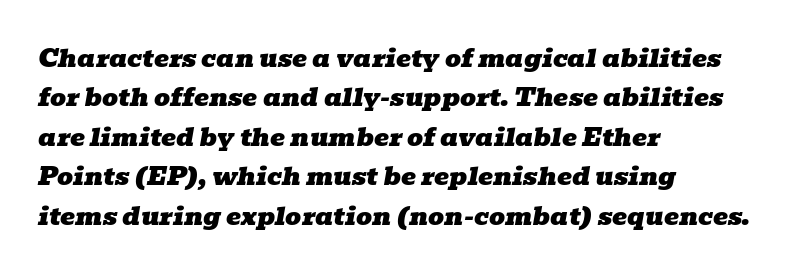
Compared with typical body copy, the letter spacing here is the same. The ragged edge is on the right, which tells us the setting is flush left. Rendered with sloped, italic letterforms. Baseline-to-baseline distance is the conventional proportion of letter height. Beneath every word, the page is bare.
